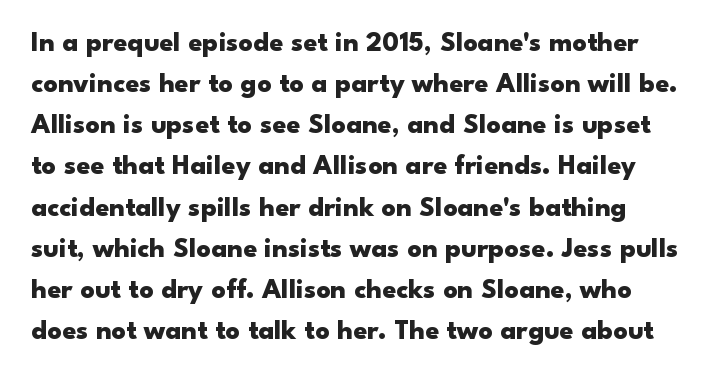
{"serif": "no", "italic": "no", "bold": "yes", "weight": "heavy", "width": "wide", "stroke_contrast": "low", "x_height": "small", "monospaced": "no", "underline": "no", "line_spacing": "normal", "line_spacing_ratio": 1.47, "letter_spacing": "normal", "letter_spacing_em": 0.0, "glyph_px": 28}
